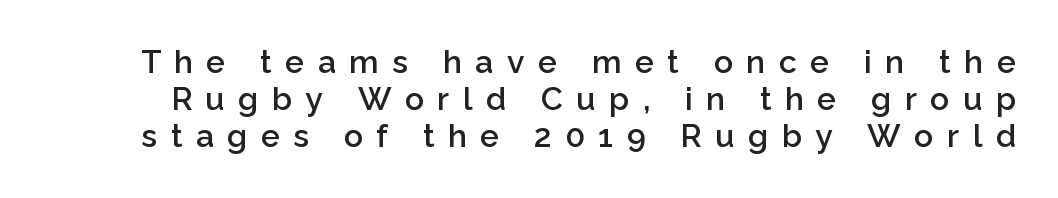
The image shows 32 px semibold sans-serif type, upright; set line spacing 1.16x, unusually wide letter spacing (+0.42 em), not underlined; low stroke contrast and a medium x-height.
